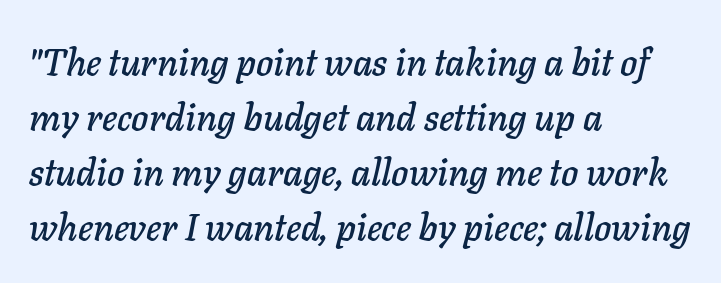
The passage shown is not underscored anywhere. Does the copy run flush right? No — it runs flush left. Think of a printed novel: that variable character pitch is what you see here. Glyph-to-glyph distance matches everyday printed text. The font's italic variant was chosen for this text.
